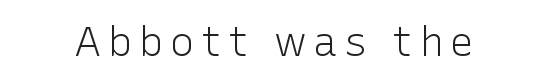
{"serif": "no", "italic": "no", "bold": "no", "weight": "light", "width": "normal", "stroke_contrast": "low", "x_height": "medium", "monospaced": "no", "underline": "no", "glyph_px": 41}
